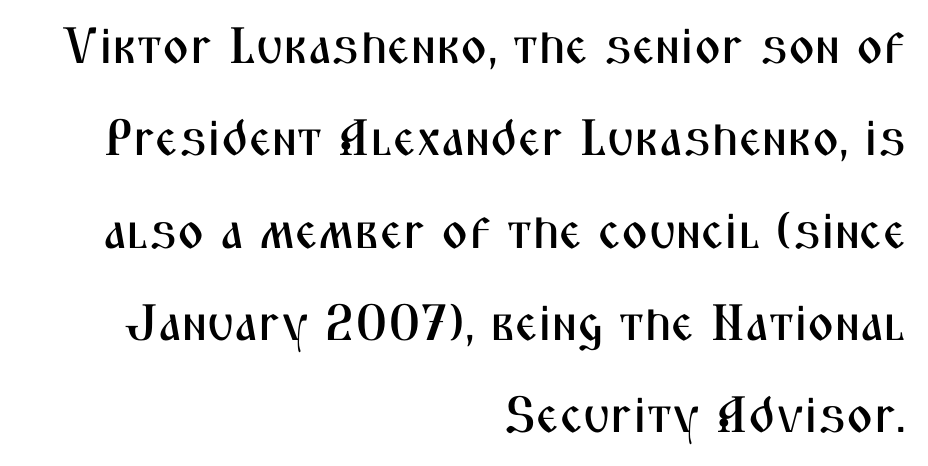
Note: no serifs on the glyphs. This sample has the flowing, uneven cadence of proportional lettering. The horizontal fit of the characters is conventional and even. Beneath every word, the page is bare. The compositor pushed each line to the right boundary.
